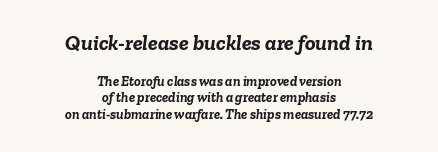
The image shows 22 px bold type, italic (leaning right); set centered, line spacing 1.16x, normal letter spacing, not underlined; the first (top) block is 1.57x larger.
